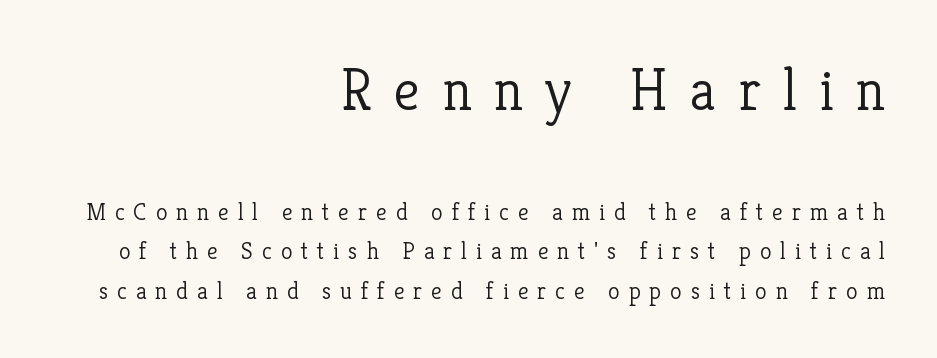
Designer's note — italics off, roman on. The space between consecutive lines is moderate. Varying glyph widths throughout — classic text-font behaviour. Look at the bottom of the vertical strokes: they flare into serifs here.
